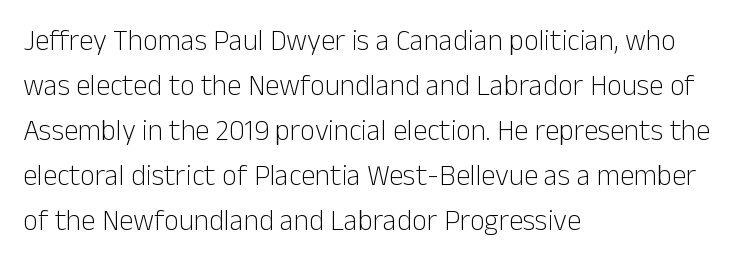
Stroke thickness stays within the range of a standard reading face or lighter. Clear beneath every line of the passage. A normal amount of white space separates one row of letters from the next. Horizontally, the lines are justified to the leading edge only.
